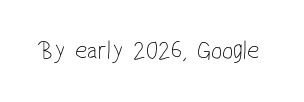
Q: Is the text bold? A: No.
Q: Is the text underlined? A: No.
Q: Is the spacing between letters normal or unusually wide? A: Normal.
